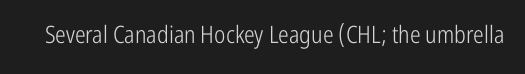
Only glyphs here, with clear space below each row. Notice how the stems are strictly vertical — no italics here. Between one letter and the next there's only the usual sliver of space. Is this a heavy cut? Hardly; it is regular or lighter.
